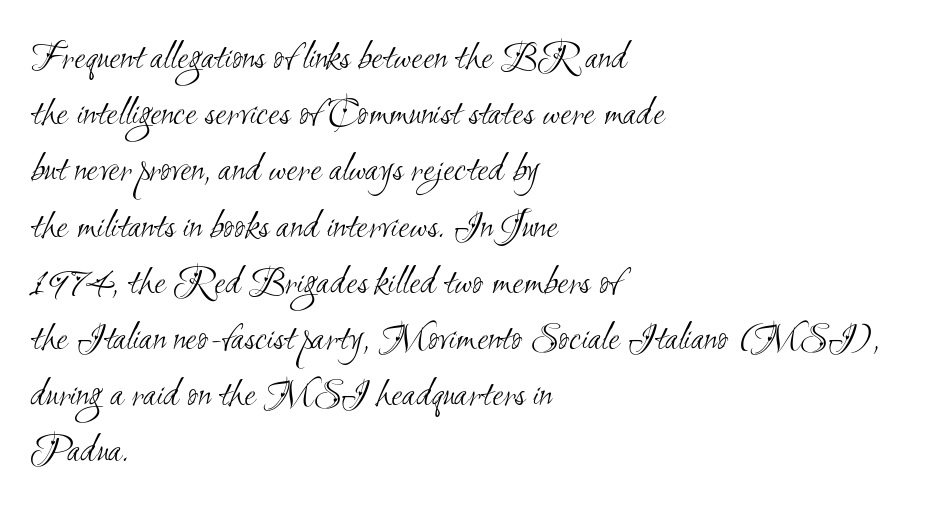
{"serif": "no", "bold": "no", "weight": "light", "width": "condensed", "stroke_contrast": "medium", "x_height": "small", "monospaced": "no", "underline": "no", "align": "left", "line_spacing": "normal", "line_spacing_ratio": 1.37, "letter_spacing": "normal", "letter_spacing_em": 0.0, "glyph_px": 41}
